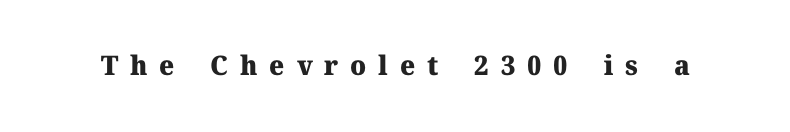
Q: Is the text bold? A: Yes.
Q: Is the text italic (slanted)? A: No, it is upright.
Q: Is the text underlined? A: No.
Q: Is the spacing between letters normal or unusually wide? A: Unusually wide.
